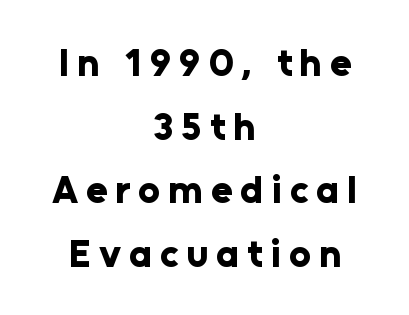
The letterforms stand isolated, each surrounded by extra space. In terms of weight, the rendering is a true, heavy bold. Style check: upright. You could not count columns in this text — the font is proportionally spaced. Quick note: underline off. One-word summary of the alignment: center.
